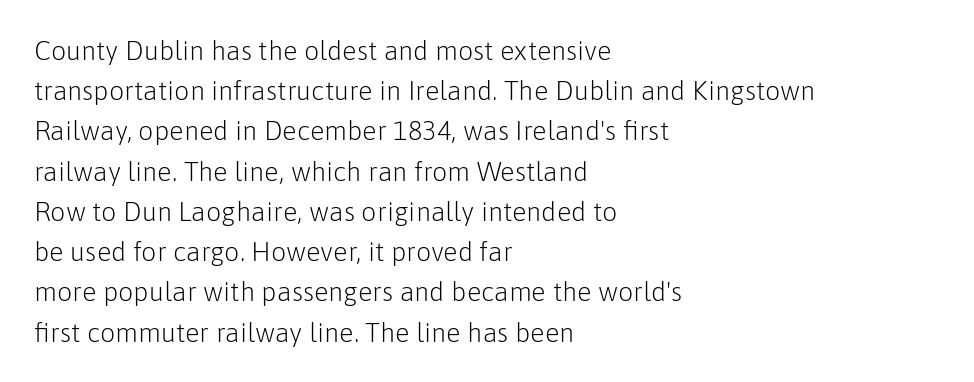
{"italic": "no", "bold": "no", "underline": "no", "align": "left", "line_spacing": "normal", "line_spacing_ratio": 1.49, "letter_spacing": "normal", "letter_spacing_em": 0.0, "glyph_px": 27}
